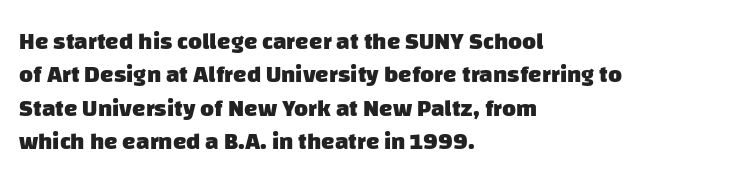
The image shows 24 px bold type; set left-aligned, normal line spacing (1.39x), normal letter spacing, not underlined.
